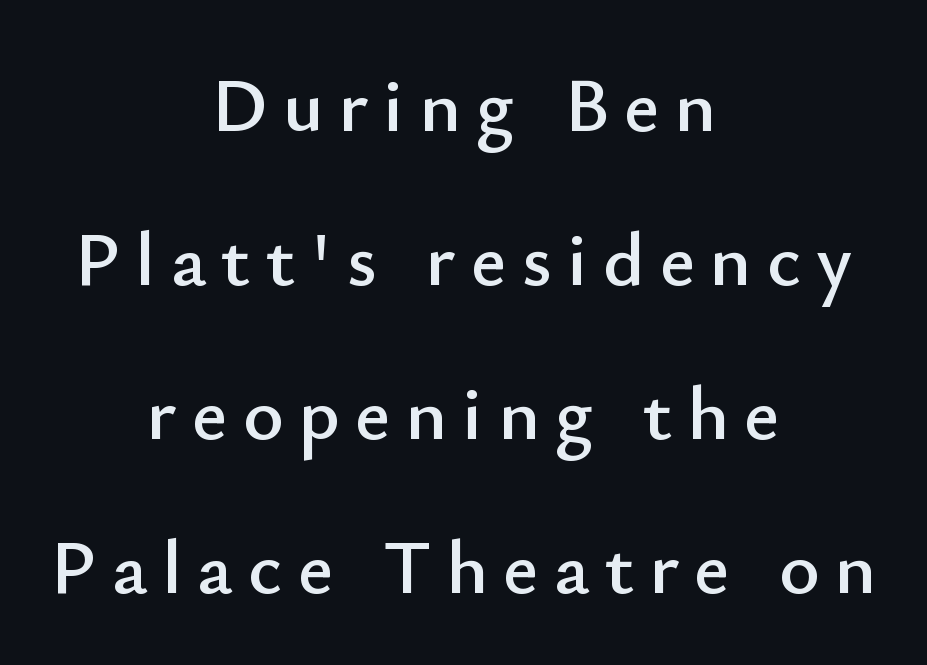
Q: Is the text italic (slanted)? A: No, it is upright.
Q: Is the typeface a serif or a sans-serif typeface? A: Sans-serif.
Q: Is the text underlined? A: No.
Q: How is the paragraph aligned? A: Centered.
Q: Is the spacing between letters normal or unusually wide? A: Unusually wide.
Q: Is the spacing between lines tight, normal or loose? A: Loose.
Q: Width (condensed, normal, or wide)? A: Normal.
Q: Stroke contrast? A: Low.
Q: x-height? A: Small.
Q: Monospaced? A: No.
